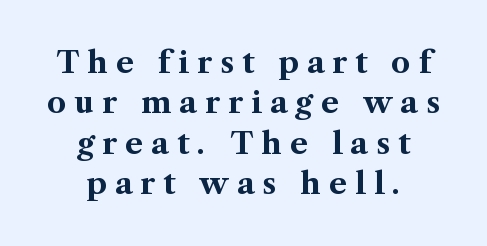
{"serif": "yes", "italic": "no", "bold": "yes", "weight": "bold", "width": "normal", "stroke_contrast": "medium", "x_height": "medium", "monospaced": "no", "underline": "no", "align": "center", "line_spacing": "normal", "line_spacing_ratio": 1.35, "letter_spacing": "wide", "letter_spacing_em": 0.27, "glyph_px": 30}
